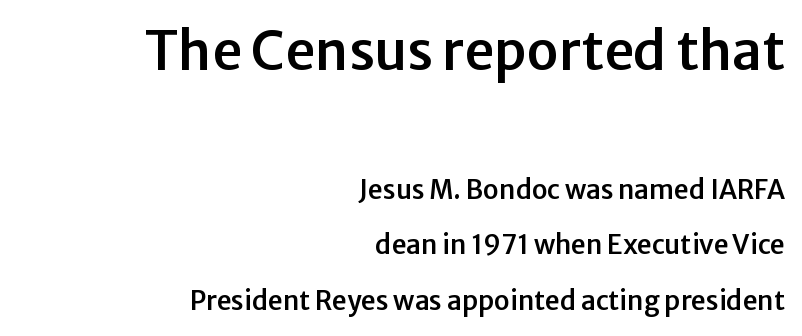
The image shows 53 px sans-serif type, upright; set right-aligned, loose line spacing (2.14x), normal letter spacing, not underlined; the first (top) block is 2.04x larger; low stroke contrast and a medium x-height.
